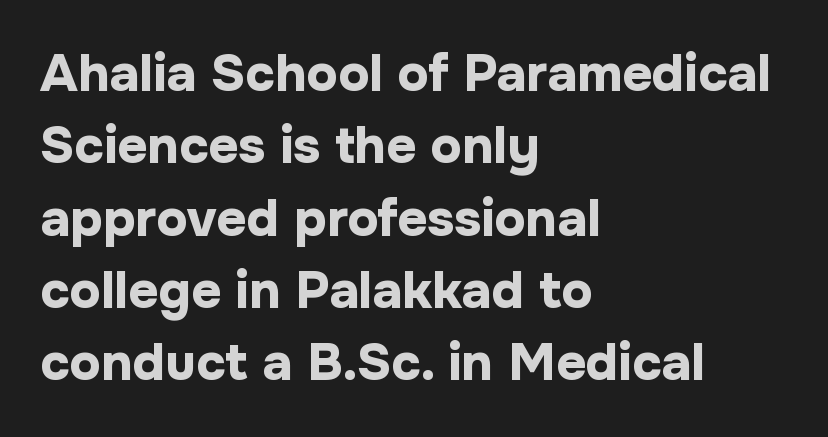
The image shows 52 px bold sans-serif type, upright; set left-aligned, normal line spacing (1.39x), normal letter spacing, not underlined; low stroke contrast and a medium x-height.
